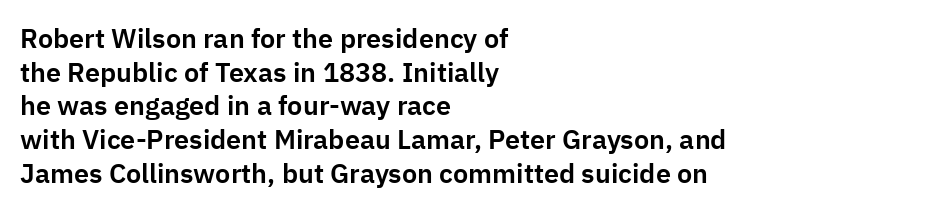
{"italic": "no", "underline": "no", "align": "left", "line_spacing": "normal", "line_spacing_ratio": 1.25, "letter_spacing": "normal", "letter_spacing_em": 0.0, "glyph_px": 27}
